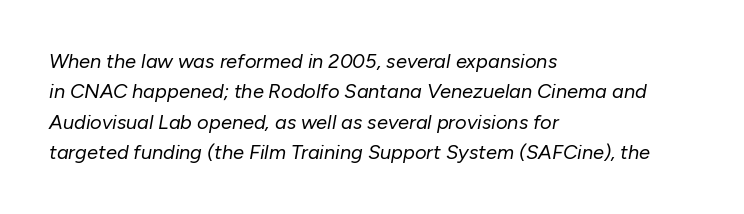
The image shows 20 px text type, italic (leaning right); set left-aligned, normal line spacing (1.52x), normal letter spacing, not underlined.
